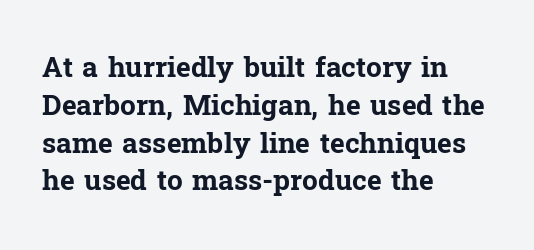
The image shows 28 px bold serif type, upright; set left-aligned, normal line spacing (1.35x), normal letter spacing, not underlined; low stroke contrast and a medium x-height.
